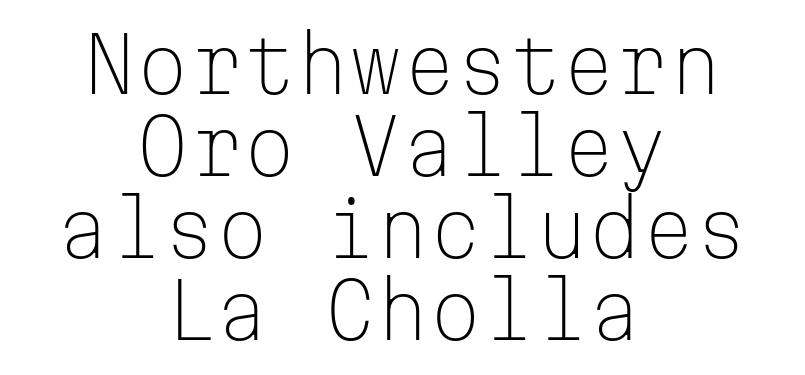
{"serif": "no", "italic": "no", "bold": "no", "weight": "light", "width": "normal", "stroke_contrast": "low", "x_height": "medium", "monospaced": "yes", "underline": "no", "align": "center", "line_spacing": "tight", "line_spacing_ratio": 1.08, "letter_spacing": "normal", "letter_spacing_em": 0.0, "glyph_px": 76}
